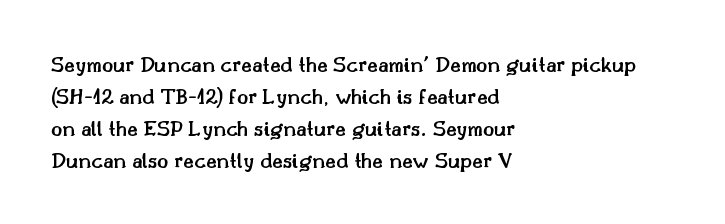
Compared with an ordinary text face, these strokes are moderately heavier — a semibold. Unlike italic type, these characters show no tilt at all. The leading is moderate, giving the passage an even texture. No extra tracking has been applied to these lines.
